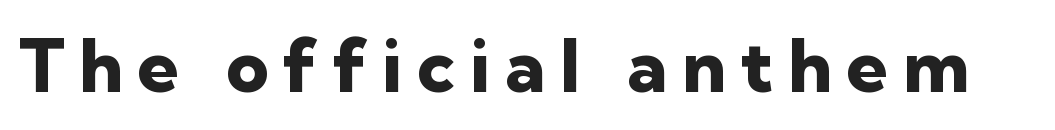
The image shows 74 px heavy sans-serif type, upright; set unusually wide letter spacing (+0.2 em), not underlined; low stroke contrast and a medium x-height.
